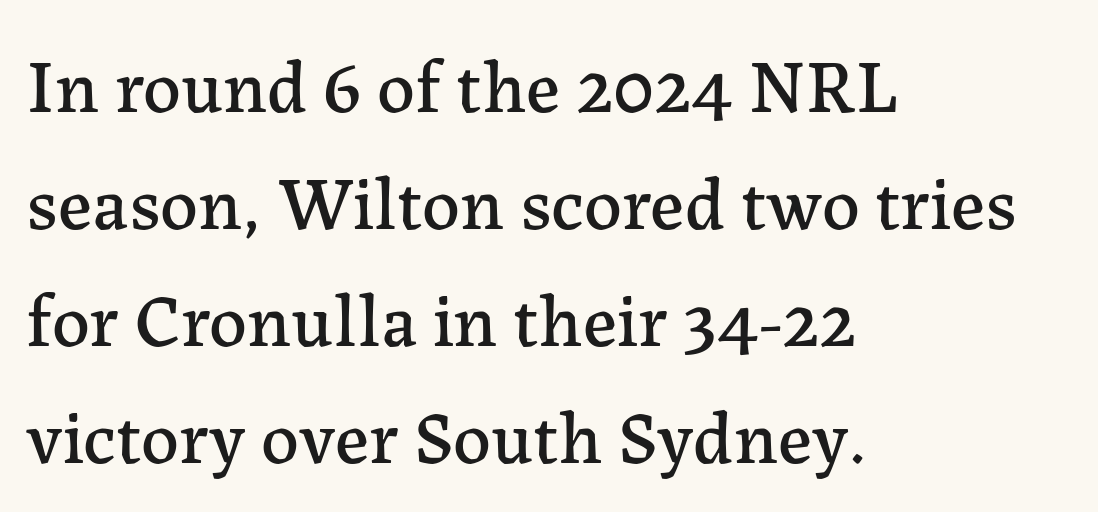
To sum up the face: it has serifs. The face used here is proportionally spaced, like ordinary book or web type. Unmarked baselines from the first word to the last. These lines sit exactly where default settings would place them. These lines are set flush left with a ragged right edge.
